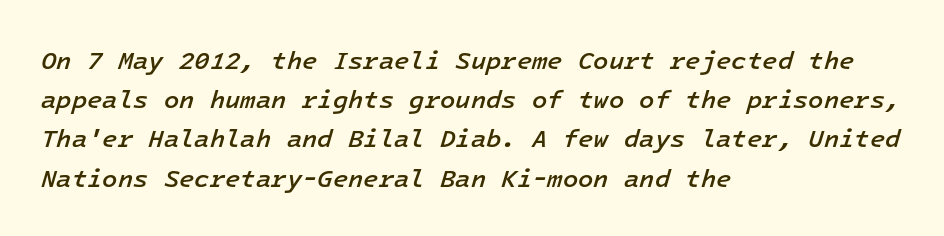
Q: Is the text bold? A: Semi-bold.
Q: Is the text italic (slanted)? A: Yes, it leans right by about 16 degrees.
Q: Is the text underlined? A: No.
Q: How is the paragraph aligned? A: Left-aligned.
Q: Is the spacing between letters normal or unusually wide? A: Normal.
Q: Is the spacing between lines tight, normal or loose? A: Normal.
